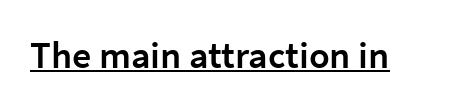
The image shows 38 px semibold sans-serif type, upright; set normal letter spacing, underlined; low stroke contrast and a medium x-height.
